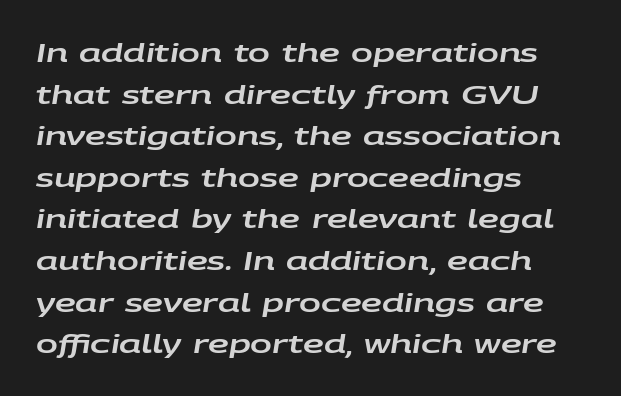
Q: Is the text italic (slanted)? A: Yes, it leans right by about 9 degrees.
Q: Is the text underlined? A: No.
Q: How is the paragraph aligned? A: Left-aligned.
Q: Is the spacing between letters normal or unusually wide? A: Normal.
Q: Is the spacing between lines tight, normal or loose? A: Normal.
